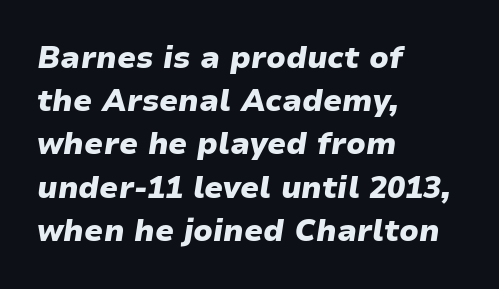
{"italic": "yes", "lean": "right", "slant_degrees": 9, "bold": "yes", "weight": "heavy", "width": "wide", "stroke_contrast": "low", "x_height": "medium", "monospaced": "no", "underline": "no", "align": "left", "line_spacing": "normal", "line_spacing_ratio": 1.44, "letter_spacing": "normal", "letter_spacing_em": 0.0, "glyph_px": 30}
